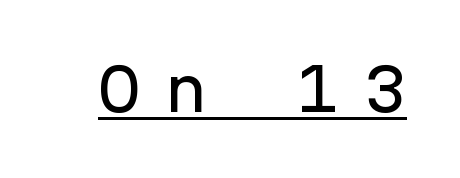
The image shows 58 px sans-serif type, upright, monospaced; set unusually wide letter spacing (+0.39 em), underlined; low stroke contrast and a medium x-height.
